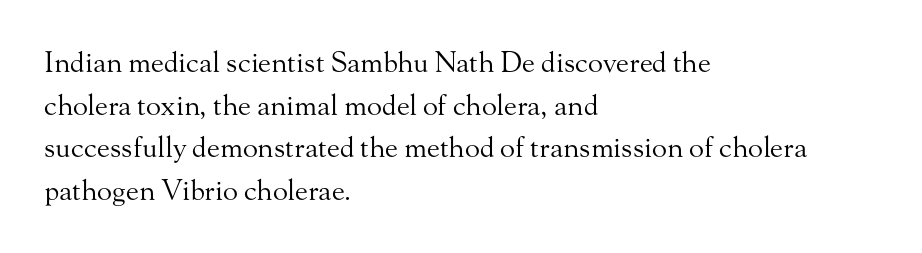
The image shows 28 px regular-weight serif type, upright; set left-aligned, normal line spacing (1.52x), normal letter spacing, not underlined; medium stroke contrast and a small x-height.
